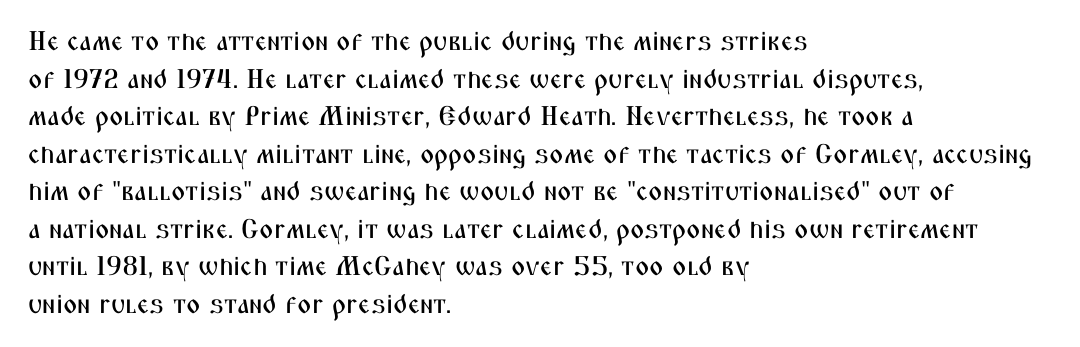
The image shows 27 px text type, upright; set left-aligned, normal line spacing (1.39x), normal letter spacing, not underlined.
